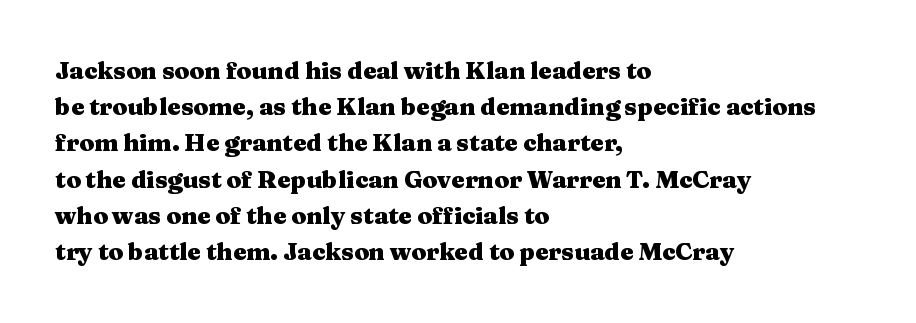
The vertical gap from one line to the next is medium. In terms of posture, this sample is upright. Look at the stroke-to-counter ratio: heavy, a bold. Clear beneath every line of the passage. Casual observation: everything's shoved over to the left. You could call the tracking neutral — neither tight nor loose.
